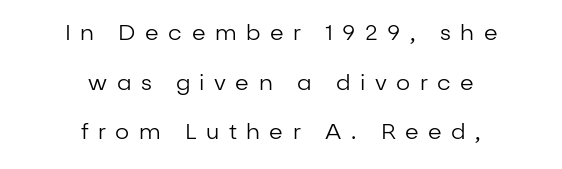
The image shows 22 px text type, upright; set centered, loose line spacing (2.26x), unusually wide letter spacing (+0.43 em), not underlined.
